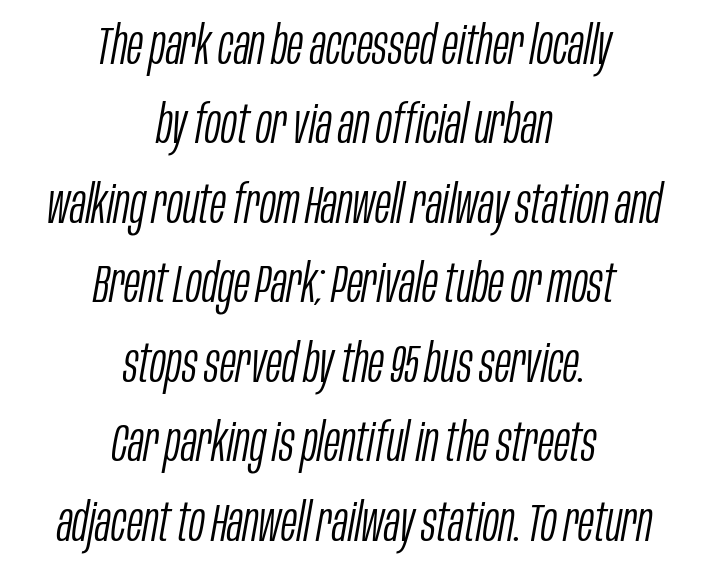
{"italic": "yes", "lean": "right", "slant_degrees": 10, "bold": "no", "weight": "light", "width": "condensed", "stroke_contrast": "low", "x_height": "large", "monospaced": "no", "underline": "no", "align": "center", "line_spacing": "normal", "line_spacing_ratio": 1.5, "letter_spacing": "normal", "letter_spacing_em": 0.0, "glyph_px": 53}
